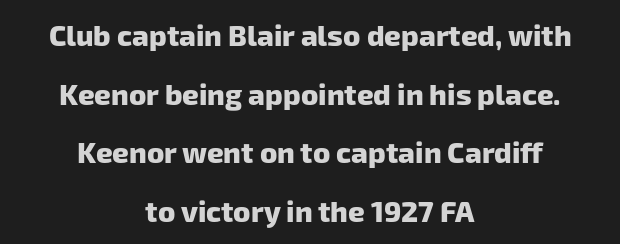
The image shows 29 px heavy sans-serif type; set centered, loose line spacing (2.02x), normal letter spacing, not underlined; low stroke contrast and a medium x-height.
